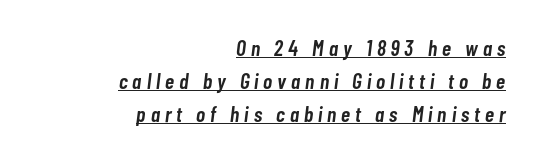
The block of text has a typical density, with ordinary space between rows. Characters are canted at an angle relative to the baseline's perpendicular. This is underlined copy, the kind a proofreader might mark for attention. Display-style spreading of the glyphs; the letterfit is very open. Horizontally, the lines are justified to the trailing edge only. Semibold letterforms, between regular and bold.
